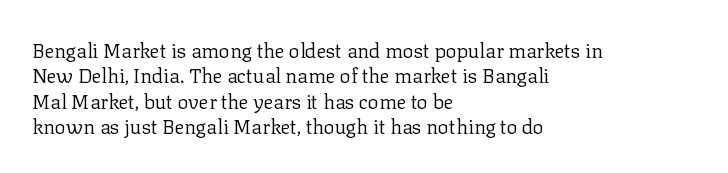
Q: Is the text bold? A: No.
Q: Is the text italic (slanted)? A: No, it is upright.
Q: Is the text underlined? A: No.
Q: How is the paragraph aligned? A: Left-aligned.
Q: Is the spacing between letters normal or unusually wide? A: Normal.
Q: Is the spacing between lines tight, normal or loose? A: Normal.
